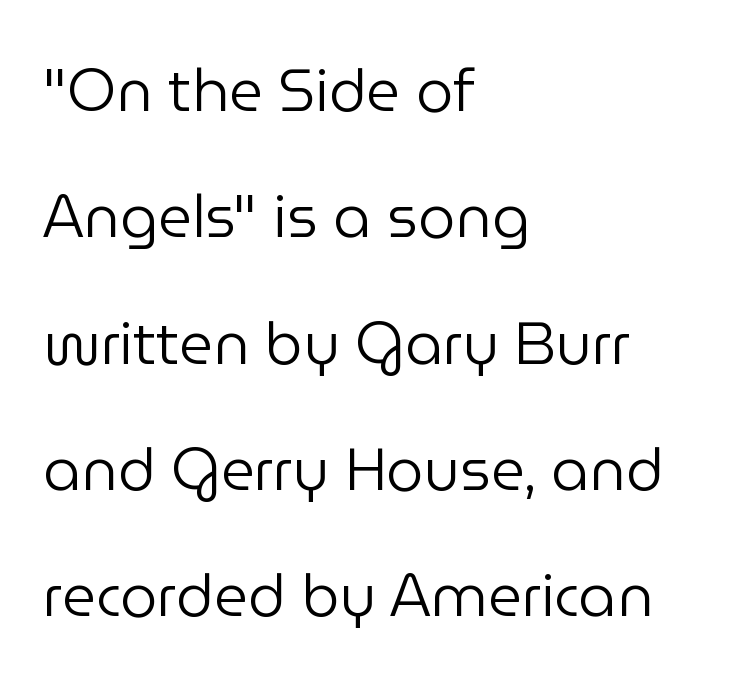
The image shows 59 px regular-weight sans-serif type, upright; set left-aligned, loose line spacing (2.14x), normal letter spacing, not underlined; low stroke contrast and a medium x-height.
